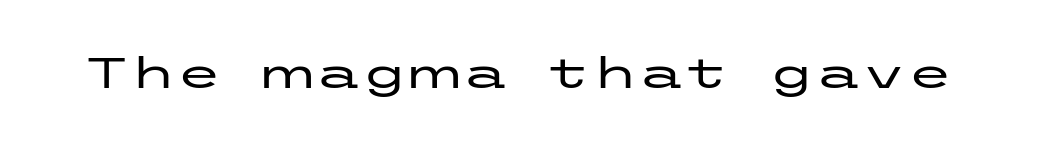
The gap between lines stays unmarked. Spacing between characters is what you'd get straight out of the box. The type sits square on the baseline with zero lean. In terms of letterform style, serifs are entirely absent.
